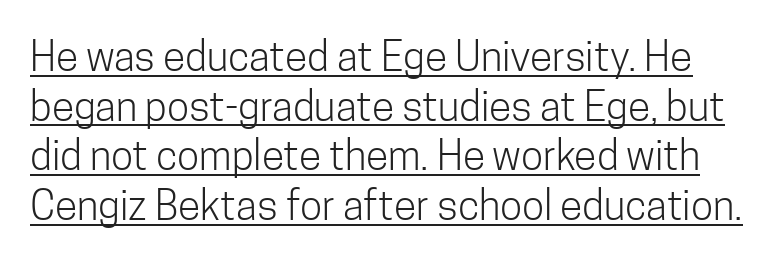
Proportional: the letters do not fall into vertical columns. Is the letter spacing exaggerated? No — it looks like the ordinary default. Tall strokes in this sample are plumb rather than angled. Is the stroke heavy? The answer is a plain regular-or-lighter.
